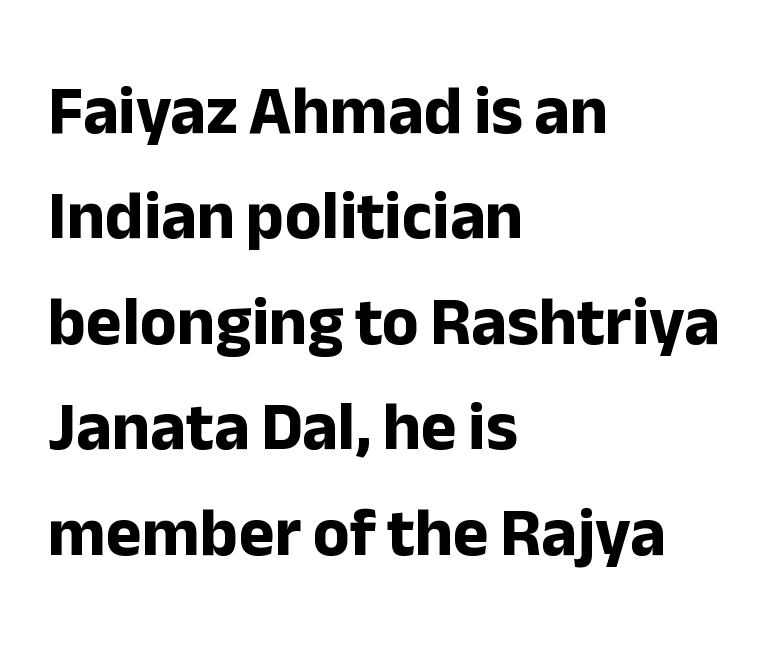
Heavy, bold letterforms. Which margin do the lines hug? The left one — the right edge is uneven. A typesetter would call this leading conventional body-copy spacing. Honestly, there is no underline to notice here at all.
